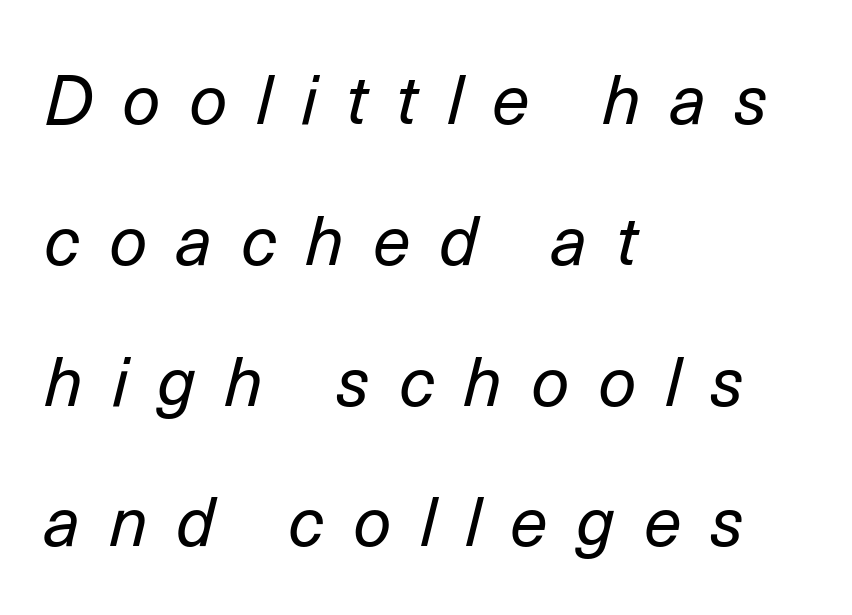
The image shows 68 px regular-weight type, italic (leaning right); set left-aligned, loose line spacing (2.07x), unusually wide letter spacing (+0.42 em), not underlined; low stroke contrast and a medium x-height.
